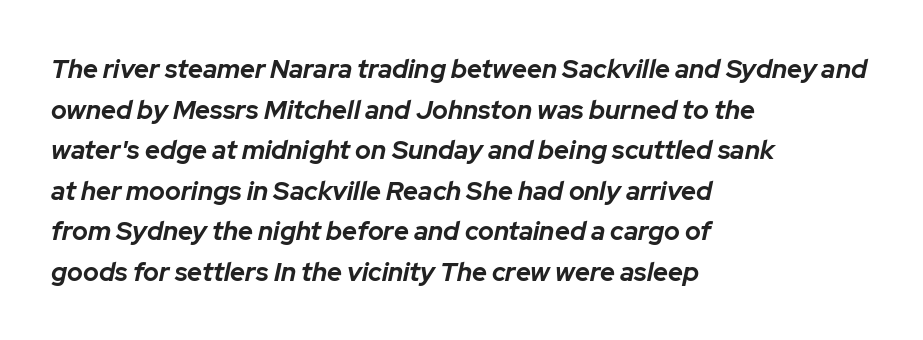
The image shows 26 px bold type, italic (leaning right); set left-aligned, normal line spacing (1.56x), normal letter spacing, not underlined.
